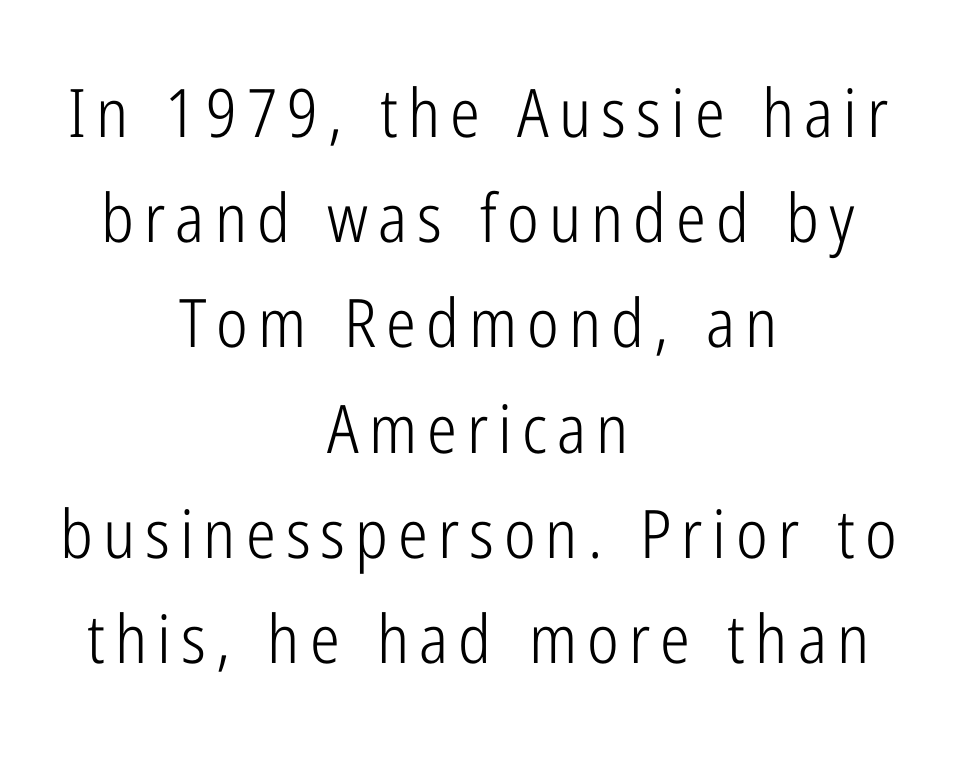
Q: Is the text bold? A: No.
Q: Is the text italic (slanted)? A: No, it is upright.
Q: Is the typeface a serif or a sans-serif typeface? A: Sans-serif.
Q: Is the text underlined? A: No.
Q: How is the paragraph aligned? A: Centered.
Q: Is the spacing between lines tight, normal or loose? A: Normal.
Q: Width (condensed, normal, or wide)? A: Condensed.
Q: Stroke contrast? A: Low.
Q: x-height? A: Medium.
Q: Monospaced? A: No.
